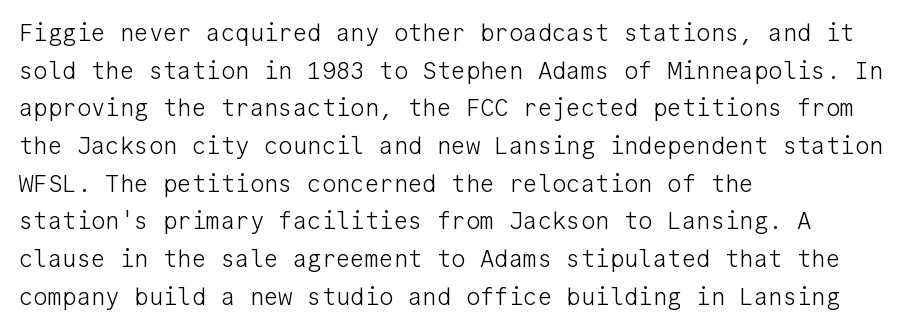
The setting favours the left margin, as ordinary paragraphs usually do. The face looks like a standard text weight, possibly lighter. Each row of text sits above clean, open space. Posture: straight, roman, zero tilt.
